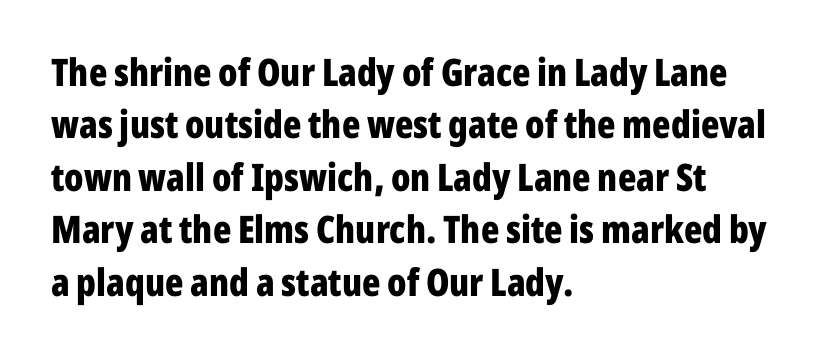
Q: Is the text bold? A: Yes.
Q: Is the text italic (slanted)? A: No, it is upright.
Q: Is the typeface a serif or a sans-serif typeface? A: Sans-serif.
Q: Is the text underlined? A: No.
Q: How is the paragraph aligned? A: Left-aligned.
Q: Is the spacing between letters normal or unusually wide? A: Normal.
Q: Is the spacing between lines tight, normal or loose? A: Normal.
Q: Width (condensed, normal, or wide)? A: Condensed.
Q: Stroke contrast? A: Low.
Q: x-height? A: Medium.
Q: Monospaced? A: No.
